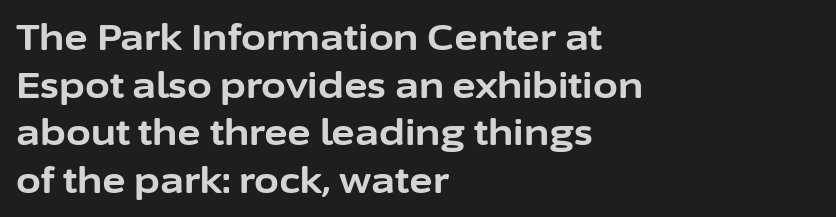
Q: Is the text bold? A: Yes.
Q: Is the text italic (slanted)? A: No, it is upright.
Q: Is the typeface a serif or a sans-serif typeface? A: Sans-serif.
Q: Is the text underlined? A: No.
Q: How is the paragraph aligned? A: Left-aligned.
Q: Is the spacing between letters normal or unusually wide? A: Normal.
Q: Is the spacing between lines tight, normal or loose? A: Normal.
Q: Width (condensed, normal, or wide)? A: Normal.
Q: Stroke contrast? A: Low.
Q: x-height? A: Medium.
Q: Monospaced? A: No.
